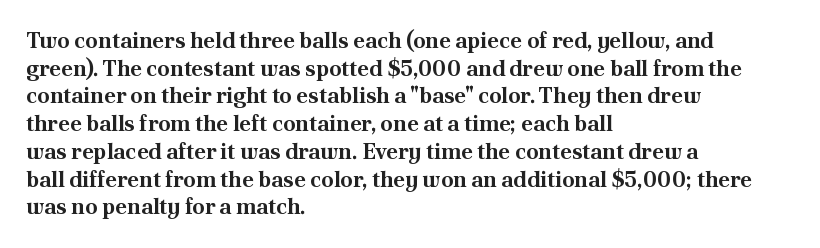
These words are printed bold, with thick strokes throughout. The string is rendered with underlining switched off. What's the leading like? Ordinary, nothing unusual. Tracking value appears to be zero — textbook default spacing. This rendering uses left alignment, leaving the right contour irregular. Every stem runs plumb, perpendicular to the baseline.
